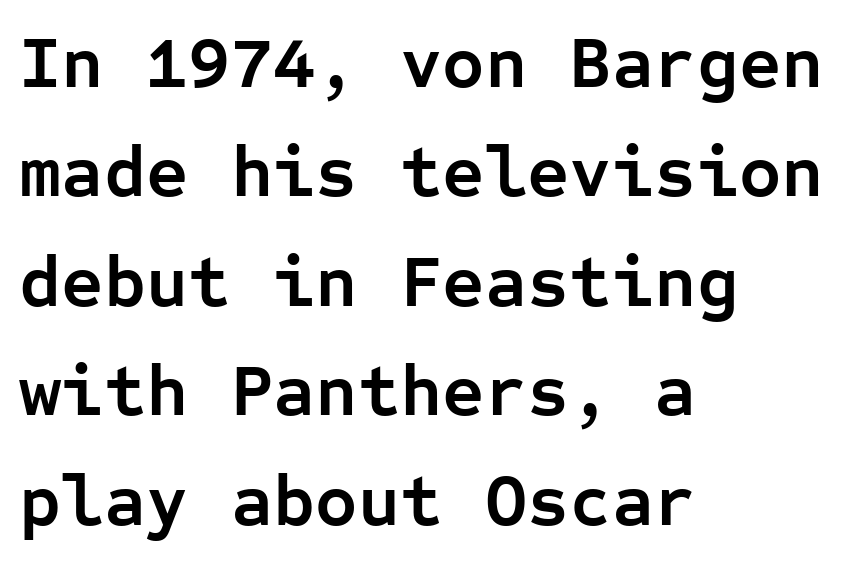
Q: Is the text bold? A: Yes.
Q: Is the text italic (slanted)? A: No, it is upright.
Q: Is the typeface a serif or a sans-serif typeface? A: Sans-serif.
Q: Is the text underlined? A: No.
Q: How is the paragraph aligned? A: Left-aligned.
Q: Is the spacing between letters normal or unusually wide? A: Normal.
Q: Is the spacing between lines tight, normal or loose? A: Normal.
Q: Width (condensed, normal, or wide)? A: Normal.
Q: Stroke contrast? A: Low.
Q: x-height? A: Medium.
Q: Monospaced? A: Yes.
